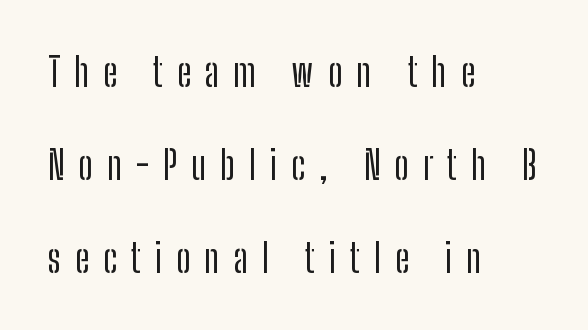
The image shows 39 px condensed sans-serif type, upright; set left-aligned, loose line spacing (2.38x), unusually wide letter spacing (+0.36 em), not underlined; low stroke contrast and a medium x-height.
